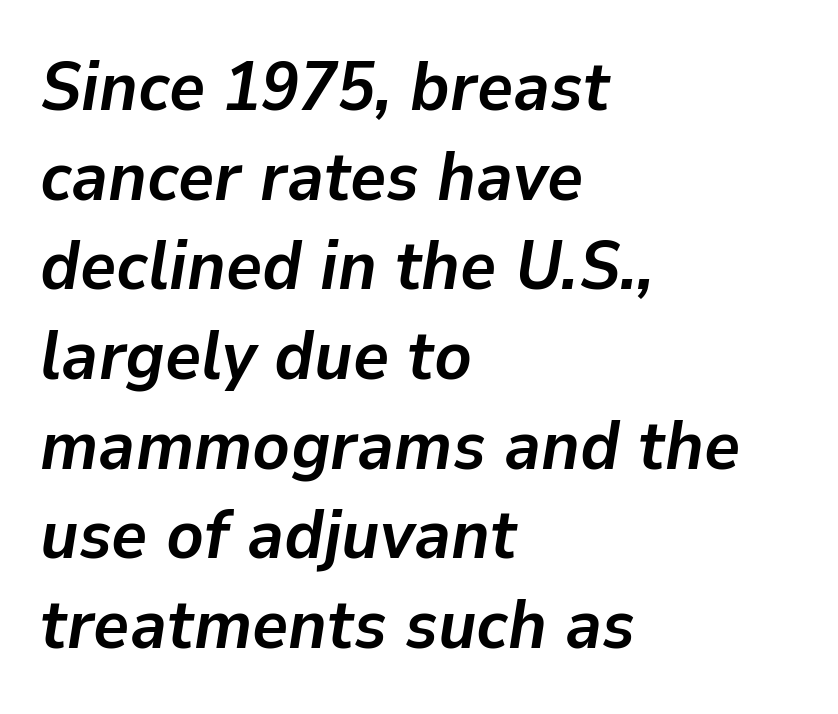
{"italic": "yes", "lean": "right", "slant_degrees": 9, "bold": "yes", "weight": "semibold", "width": "normal", "stroke_contrast": "low", "x_height": "medium", "monospaced": "no", "underline": "no", "align": "left", "line_spacing": "normal", "line_spacing_ratio": 1.3, "letter_spacing": "normal", "letter_spacing_em": 0.0, "glyph_px": 69}
